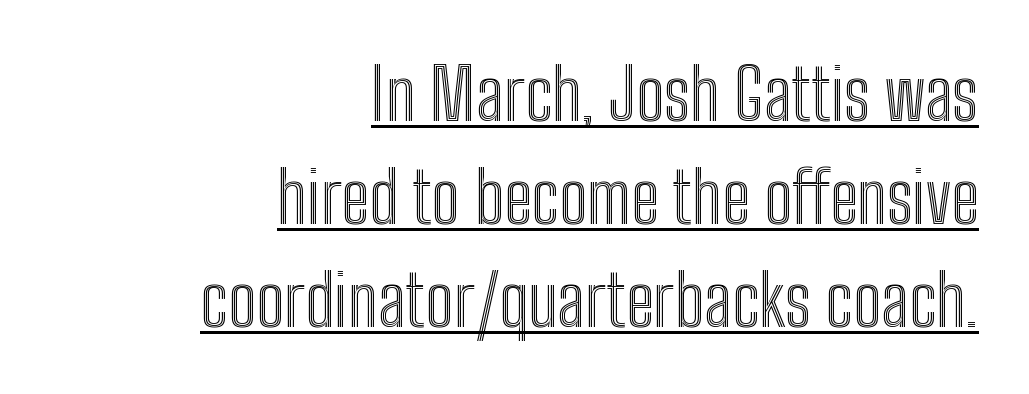
{"italic": "no", "width": "condensed", "x_height": "medium", "monospaced": "no", "underline": "yes", "align": "right", "line_spacing": "normal", "line_spacing_ratio": 1.45, "letter_spacing": "normal", "letter_spacing_em": 0.0, "glyph_px": 71}
